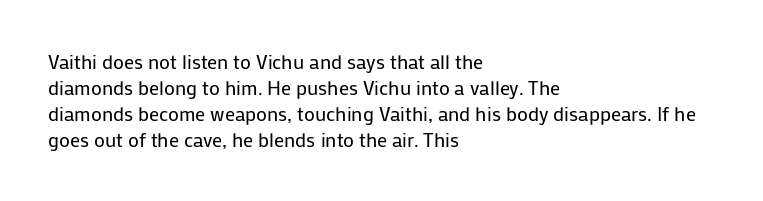
Where is the straight margin? On the left. This sample keeps an unexceptional amount of space between lines. The typesetting does not lean heavy: it is not bold. The gaps between neighbouring characters are ordinary and unremarkable. A clean baseline with only descenders dipping below it.
